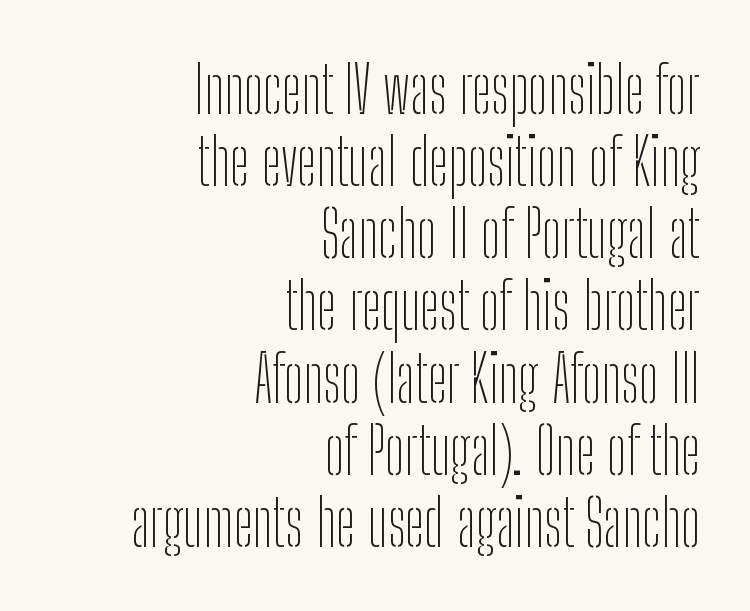
Q: Is the text bold? A: No.
Q: Is the text italic (slanted)? A: No, it is upright.
Q: Is the typeface a serif or a sans-serif typeface? A: Sans-serif.
Q: Is the text underlined? A: No.
Q: How is the paragraph aligned? A: Right-aligned.
Q: Is the spacing between letters normal or unusually wide? A: Normal.
Q: Is the spacing between lines tight, normal or loose? A: Tight.
Q: Width (condensed, normal, or wide)? A: Condensed.
Q: Stroke contrast? A: Low.
Q: x-height? A: Medium.
Q: Monospaced? A: No.
